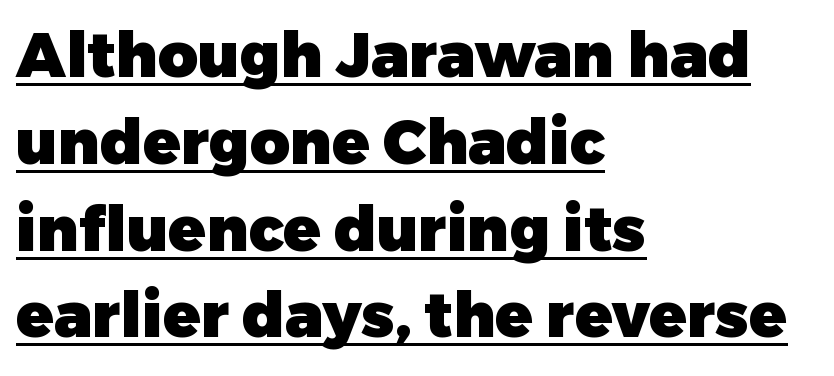
These lines are set flush left with a ragged right edge. The space between consecutive lines is moderate. No extra tracking has been applied to these lines. Examine the stroke ends and you'll find no serifs. Honestly, the underline is the first thing you notice here. The rendering uses natural spacing where letterforms have individual widths.
